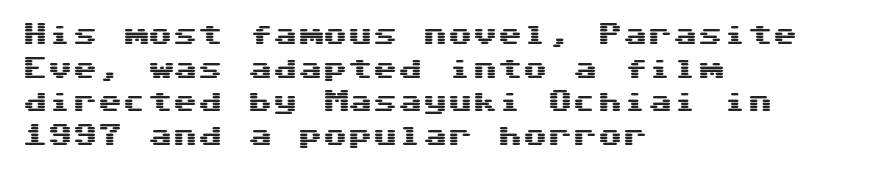
Q: Is the text italic (slanted)? A: No, it is upright.
Q: Is the text underlined? A: No.
Q: How is the paragraph aligned? A: Left-aligned.
Q: Is the spacing between letters normal or unusually wide? A: Normal.
Q: Is the spacing between lines tight, normal or loose? A: Normal.
